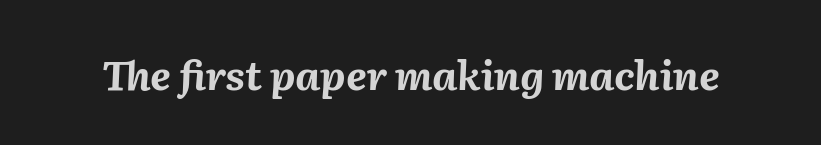
Each letter keeps its own natural width here, so spacing adapts to shape. Yep, that's italic — everything's leaning. Lines of text with bare space underneath. Characters follow at the spacing the type designer built in. This is heavy type, rendered in bold.
